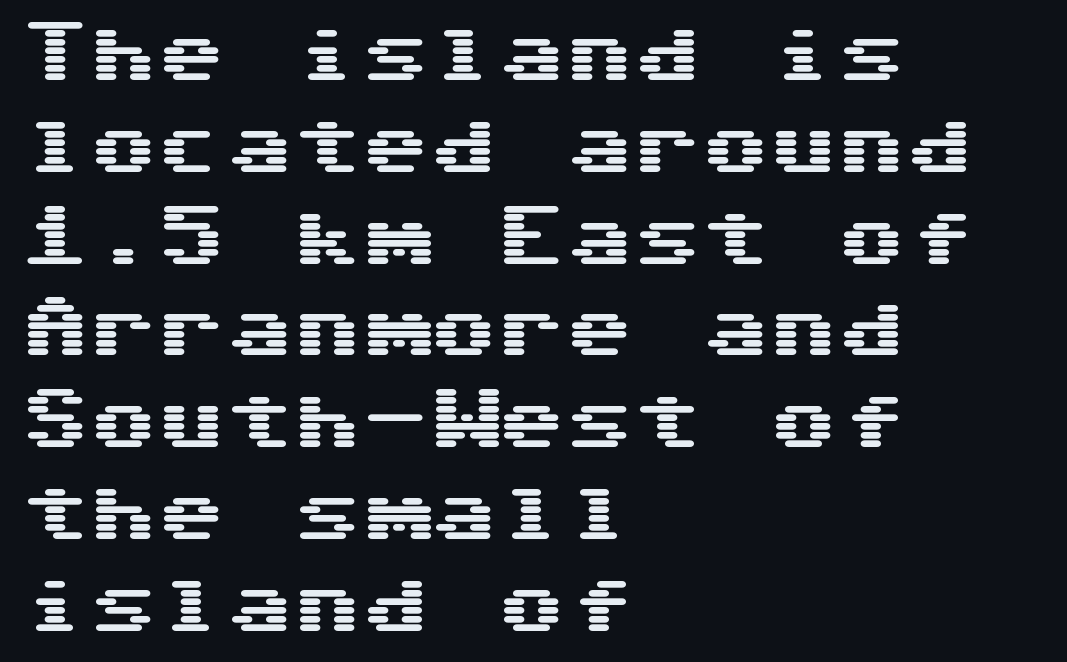
{"serif": "no", "italic": "no", "width": "wide", "stroke_contrast": "medium", "x_height": "medium", "underline": "no", "align": "left", "line_spacing": "normal", "line_spacing_ratio": 1.35, "letter_spacing": "normal", "letter_spacing_em": 0.0, "glyph_px": 68}
